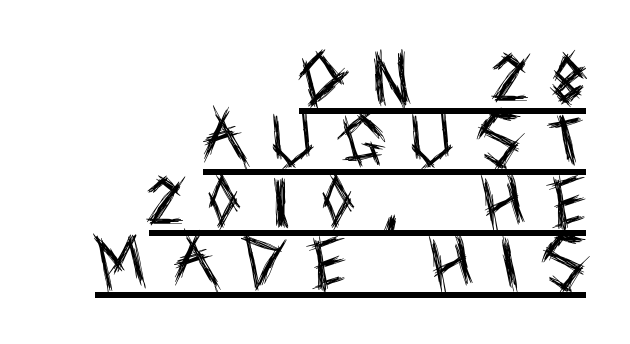
{"serif": "no", "italic": "no", "bold": "no", "weight": "regular", "width": "condensed", "x_height": "large", "monospaced": "no", "underline": "yes", "align": "right", "line_spacing": "tight", "line_spacing_ratio": 1.04, "letter_spacing": "wide", "letter_spacing_em": 0.45, "glyph_px": 59}
